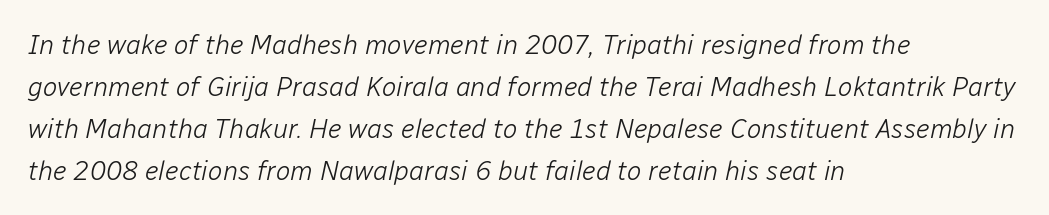
Q: Is the text bold? A: No.
Q: Is the text italic (slanted)? A: Yes, it leans right by about 12 degrees.
Q: Is the text underlined? A: No.
Q: How is the paragraph aligned? A: Left-aligned.
Q: Is the spacing between letters normal or unusually wide? A: Normal.
Q: Is the spacing between lines tight, normal or loose? A: Normal.
